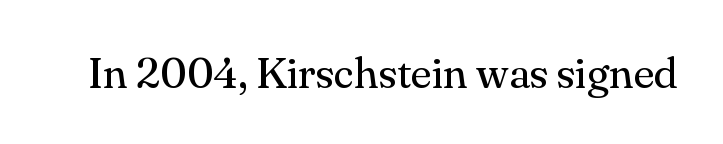
The image shows 43 px regular-weight serif type, upright; set normal letter spacing, not underlined; medium stroke contrast and a small x-height.
